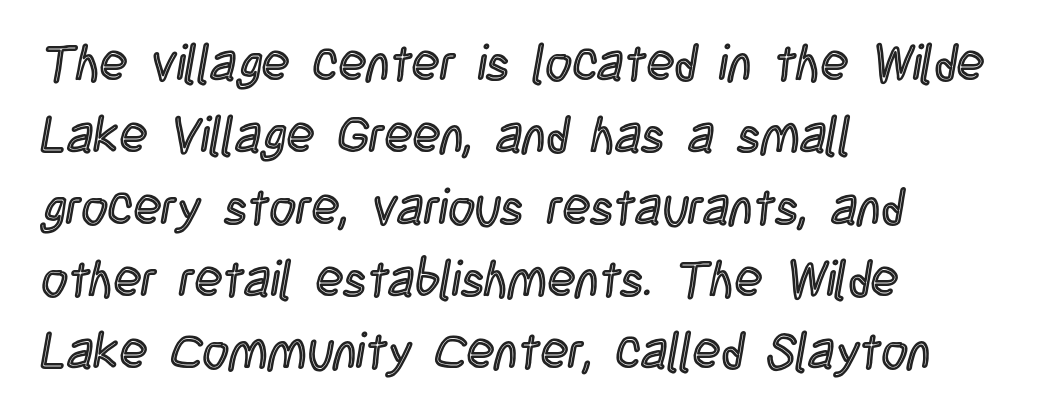
Q: Is the text italic (slanted)? A: Yes.
Q: Is the text underlined? A: No.
Q: How is the paragraph aligned? A: Left-aligned.
Q: Is the spacing between letters normal or unusually wide? A: Normal.
Q: Is the spacing between lines tight, normal or loose? A: Normal.
Q: Width (condensed, normal, or wide)? A: Condensed.
Q: x-height? A: Large.
Q: Monospaced? A: No.
